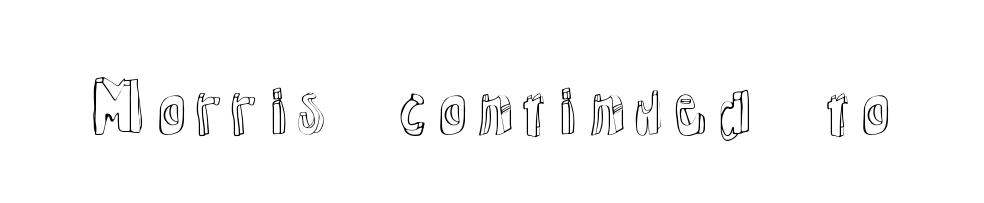
The image shows 65 px text type, upright; set normal letter spacing, not underlined; a medium x-height.
